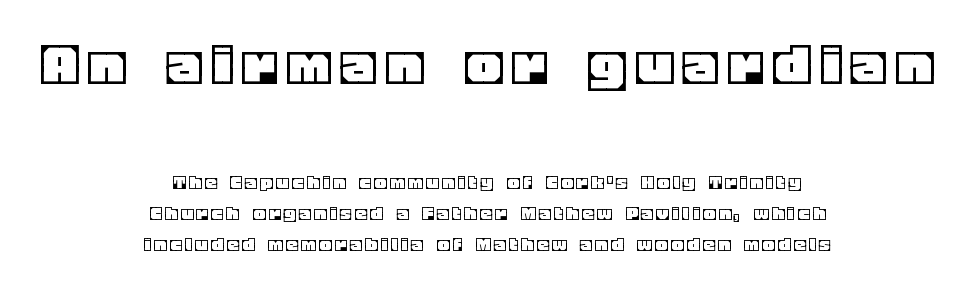
The image shows 66 px text type, upright; set centered, normal line spacing (1.4x), not underlined; the first (top) block is 3.0x larger; a large x-height.
